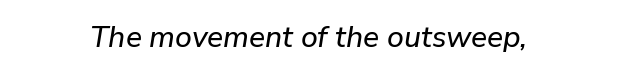
Is the block centered? Yes — each line is placed symmetrically about the middle. Descenders hang freely into open space. The horizontal fit of the characters is conventional and even. Looks like regular typesetting: each glyph gets only the width it needs. The font's italic variant was chosen for this text.
